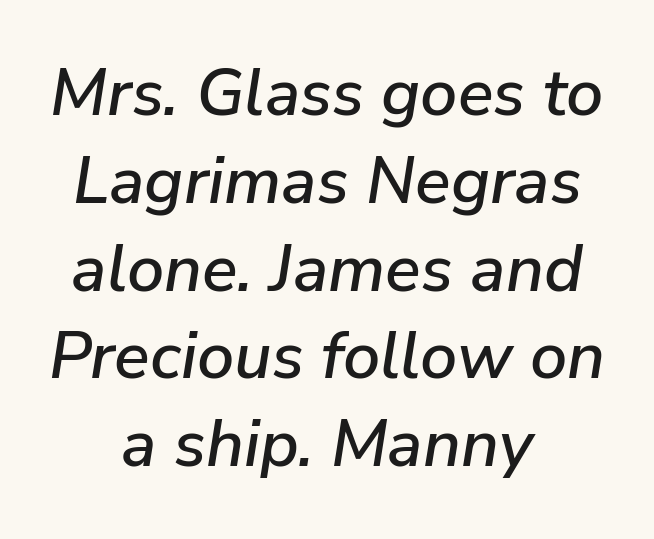
Here the designer chose a conventional face with non-uniform glyph widths. The string is rendered with underlining switched off. Observe the lean: these are italic letterforms. The passage shown stacks its lines at a standard gap. Nobody touched the tracking dial on this one.
